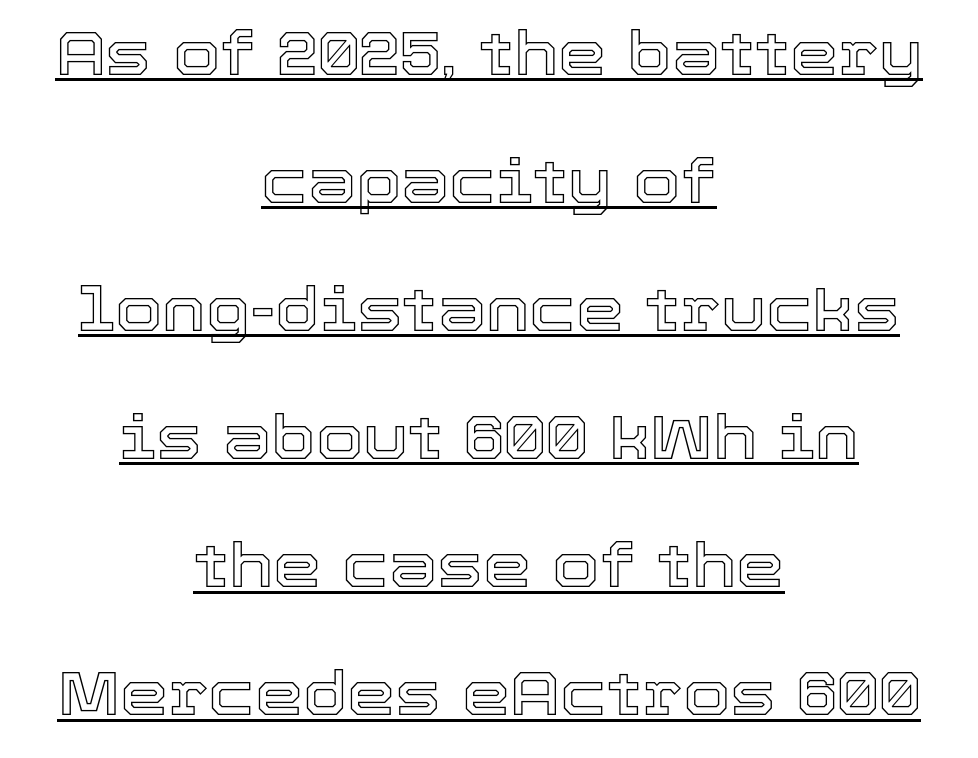
Q: Is the text italic (slanted)? A: No, it is upright.
Q: Is the text underlined? A: Yes.
Q: How is the paragraph aligned? A: Centered.
Q: Is the spacing between letters normal or unusually wide? A: Normal.
Q: Is the spacing between lines tight, normal or loose? A: Loose.
Q: Width (condensed, normal, or wide)? A: Normal.
Q: x-height? A: Medium.
Q: Monospaced? A: No.
